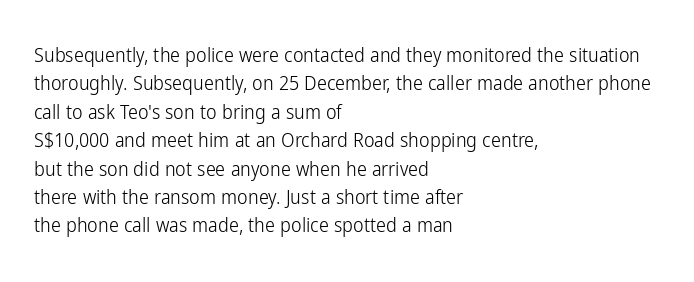
The image shows 20 px text type, upright; set left-aligned, normal line spacing (1.42x), normal letter spacing, not underlined.
